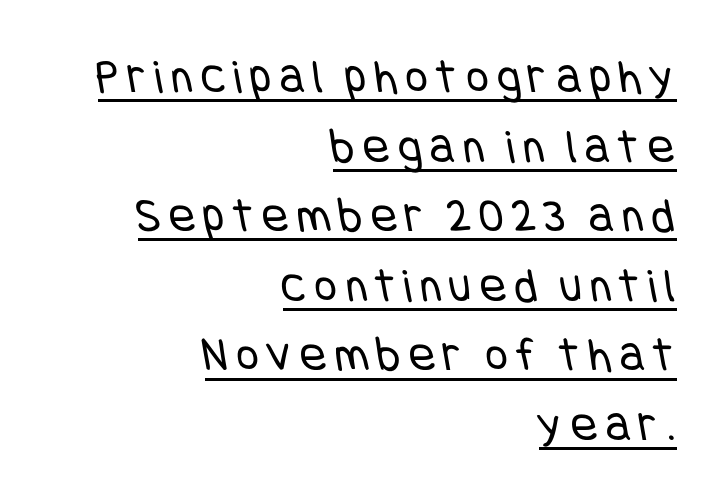
The image shows 49 px regular-weight, condensed sans-serif type; set right-aligned, normal line spacing (1.42x), underlined; low stroke contrast and a large x-height.
